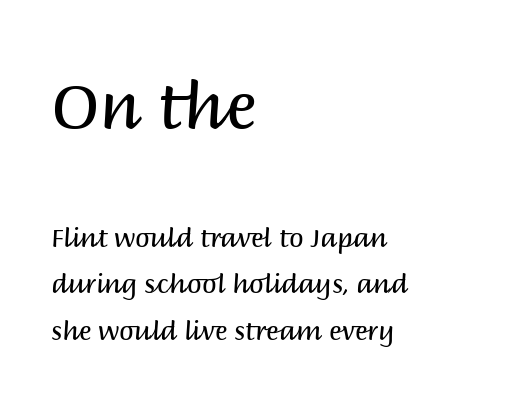
{"serif": "no", "bold": "no", "weight": "regular", "width": "normal", "stroke_contrast": "medium", "x_height": "large", "monospaced": "no", "underline": "no", "align": "left", "line_spacing_ratio": 1.77, "letter_spacing": "normal", "letter_spacing_em": 0.0, "larger_block": "first", "size_ratio": 2.46, "glyph_px": 64}
